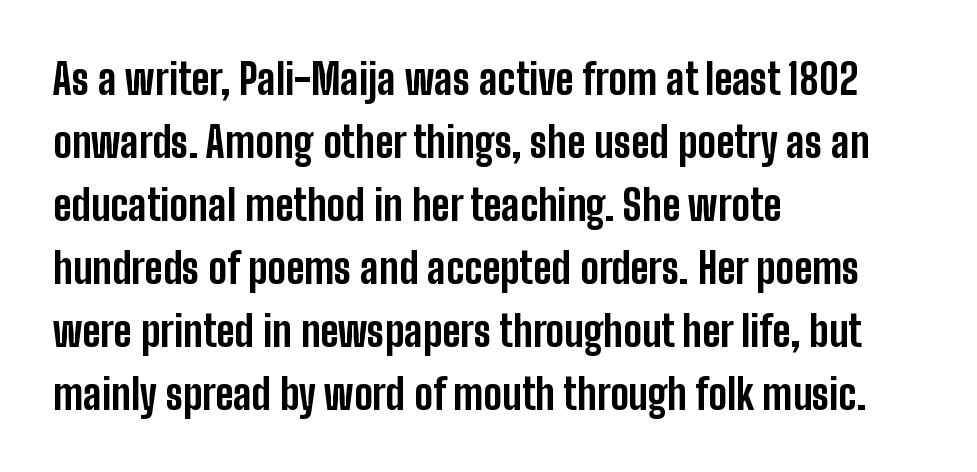
The designer left line spacing at the default. Nothing sits at the stroke ends, so this counts as sans-serif. Is this a fixed-width face? No — the glyphs have proportional, varying widths. The baseline area is clear. Unlike italic type, these characters show no tilt at all.
